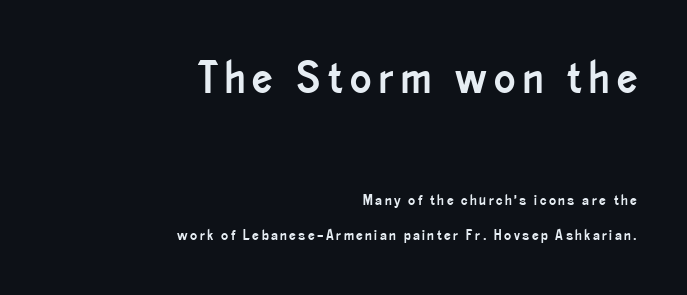
Nobody drew a line under any word here. These lines were composed using upright roman letters. Does the copy run flush right? Yes — the right margin is perfectly even. Compare the two chunks: the upper has the greater cap height. Think of a printed novel: that variable character pitch is what you see here. Look at the bottom of the vertical strokes: they stop flat, with no serifs.
